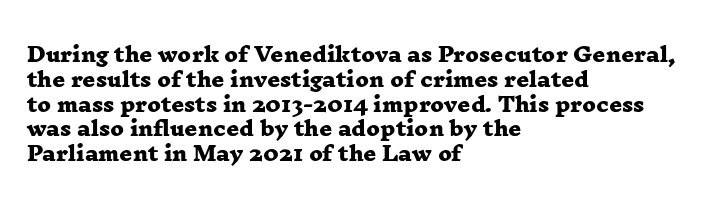
The image shows 20 px bold type; set left-aligned, line spacing 1.24x, normal letter spacing, not underlined.
